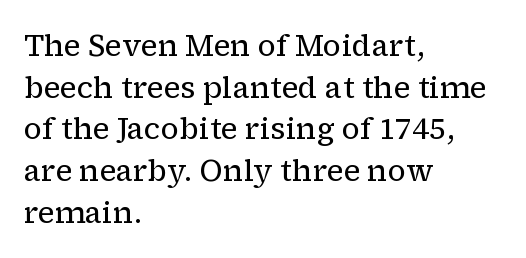
This sample keeps an unexceptional amount of space between lines. These lines are rendered in a variable-pitch font. One-word summary of the alignment: left. Is the stroke heavy? The answer is a plain regular-or-lighter.
